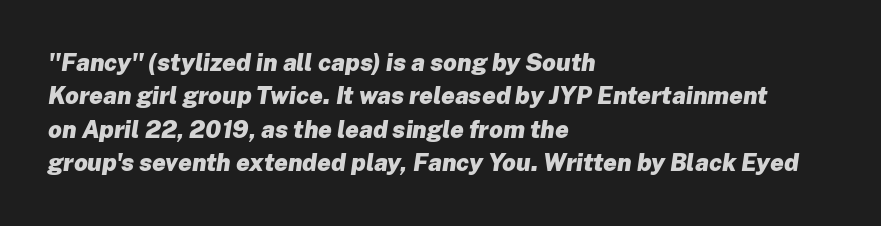
Q: Is the text bold? A: Yes.
Q: Is the text italic (slanted)? A: Yes, it leans right by about 8 degrees.
Q: Is the text underlined? A: No.
Q: How is the paragraph aligned? A: Left-aligned.
Q: Is the spacing between letters normal or unusually wide? A: Normal.
Q: Is the spacing between lines tight, normal or loose? A: Normal.
